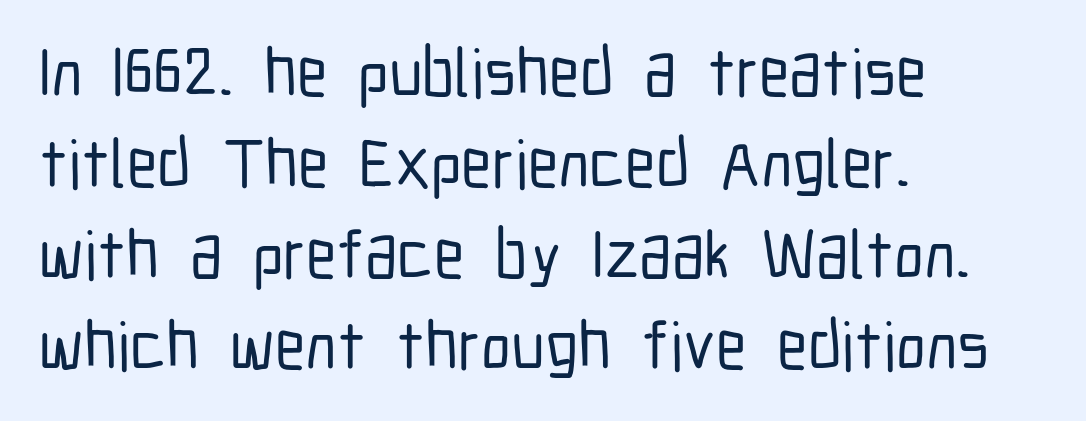
Q: Is the text italic (slanted)? A: No, it is upright.
Q: Is the typeface a serif or a sans-serif typeface? A: Sans-serif.
Q: Is the text underlined? A: No.
Q: How is the paragraph aligned? A: Left-aligned.
Q: Is the spacing between letters normal or unusually wide? A: Normal.
Q: Is the spacing between lines tight, normal or loose? A: Normal.
Q: Width (condensed, normal, or wide)? A: Condensed.
Q: Stroke contrast? A: Low.
Q: x-height? A: Medium.
Q: Monospaced? A: No.
